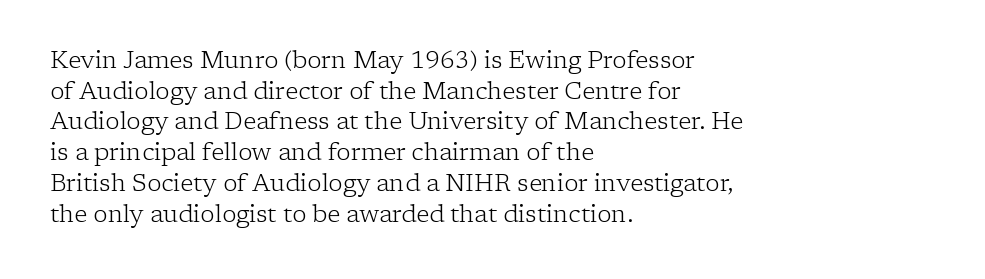
Is the type heavy? It reads as light-to-regular instead. Leftover space on each line is placed entirely after the last word. Characters follow at the spacing the type designer built in. The passage shown stacks its lines at a standard gap.
